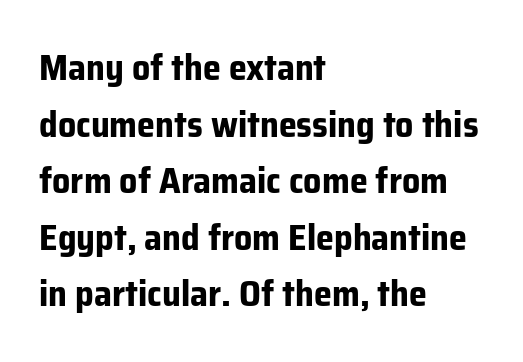
{"serif": "no", "italic": "no", "bold": "yes", "weight": "bold", "width": "normal", "stroke_contrast": "low", "x_height": "medium", "monospaced": "no", "underline": "no", "align": "left", "line_spacing": "normal", "line_spacing_ratio": 1.57, "letter_spacing": "normal", "letter_spacing_em": 0.0, "glyph_px": 36}
